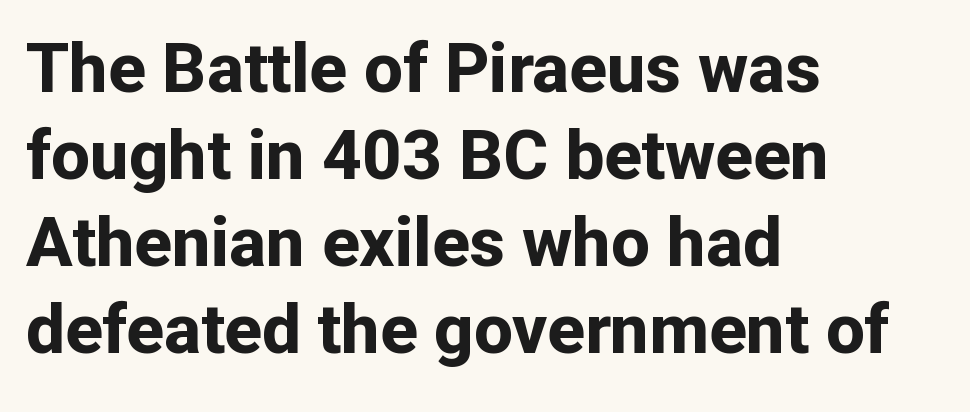
The image shows 69 px bold sans-serif type, upright; set left-aligned, normal line spacing (1.26x), normal letter spacing, not underlined; low stroke contrast and a medium x-height.
